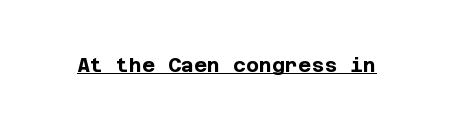
Weight: bold. Is the letter spacing exaggerated? No — it looks like the ordinary default. In designer terms, the underline attribute is active on this setting. A roman cut, with each character standing at attention.
